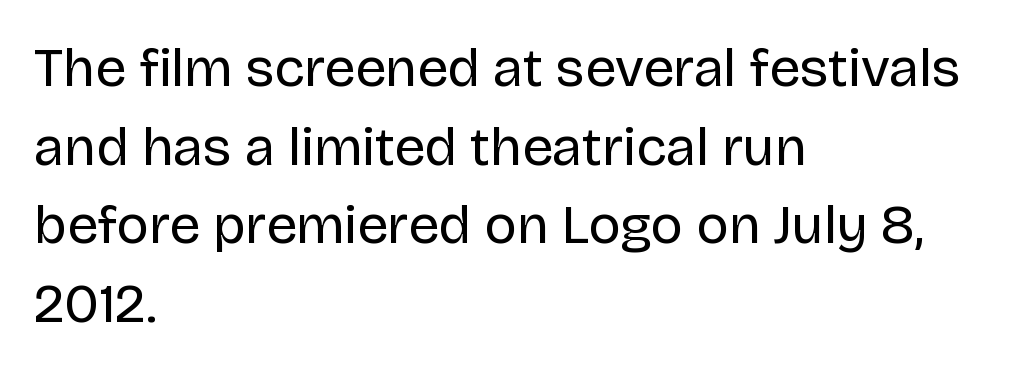
Type without underlining. The lettering stays uniformly vertical, giving the passage a roman look. A typesetter would call this proportional, since set widths differ per character. Compared with typical body copy, the letter spacing here is the same.
